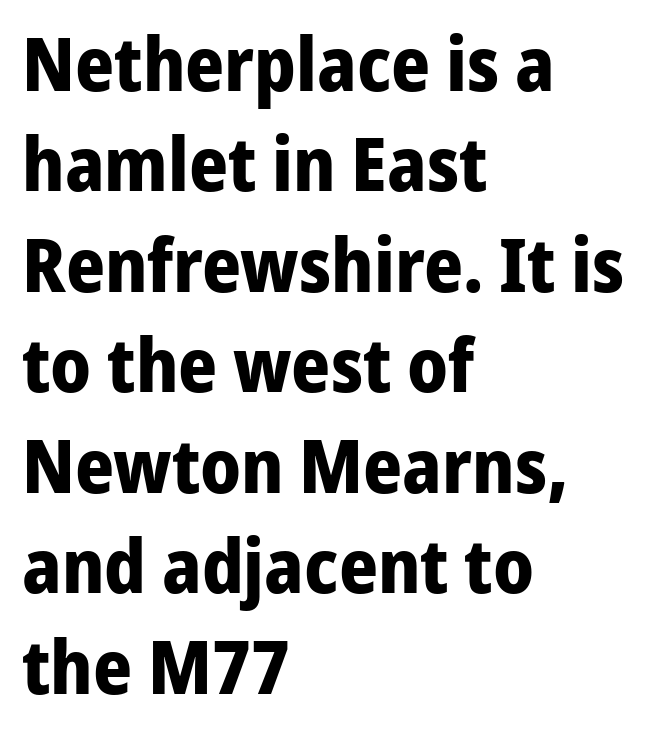
Bare-footed words on every line. Proportional: the letters do not fall into vertical columns. Classification — sans serif. Short and long lines alike share a common starting point at left.
